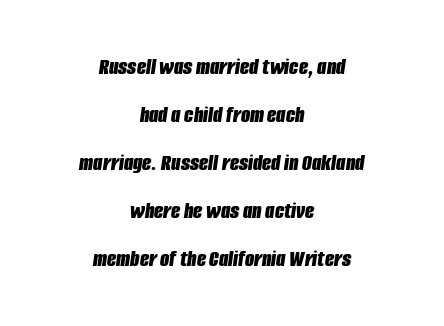
The image shows 24 px bold type, italic (leaning right); set centered, loose line spacing (2.0x), normal letter spacing, not underlined.
